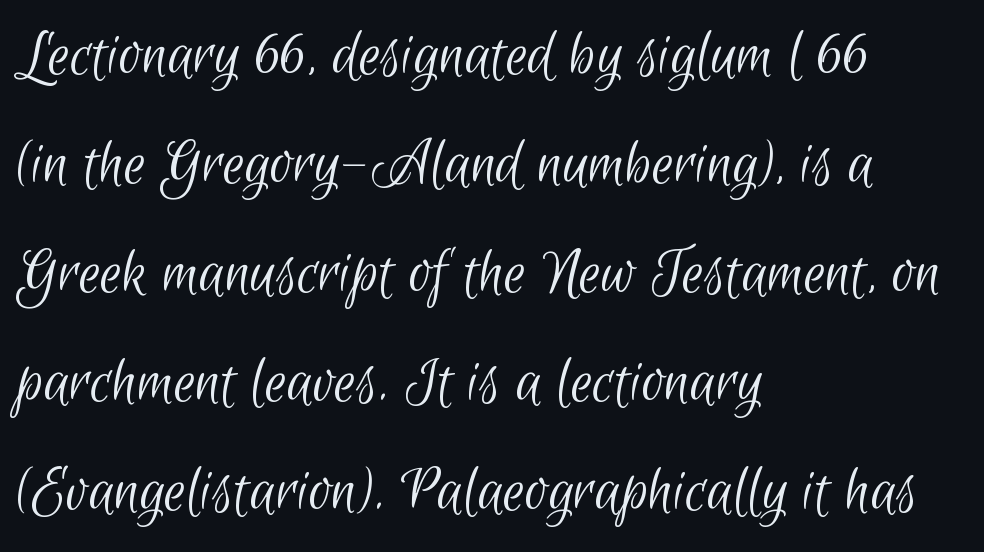
{"serif": "no", "bold": "no", "weight": "light", "width": "condensed", "stroke_contrast": "low", "x_height": "small", "monospaced": "no", "underline": "no", "align": "left", "line_spacing": "normal", "line_spacing_ratio": 1.58, "letter_spacing": "normal", "letter_spacing_em": 0.0, "glyph_px": 69}
